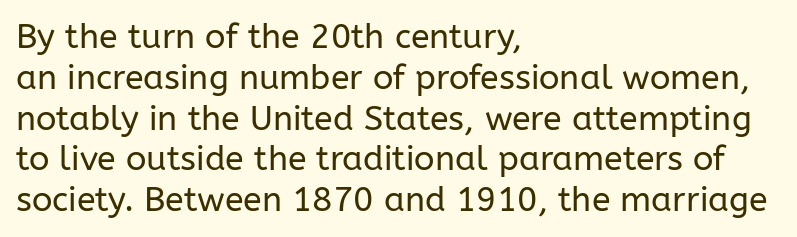
You can tell it's not italic because the verticals are truly vertical. The face looks like a standard text weight, possibly lighter. Proportional: the letters do not fall into vertical columns. What stands out about the letter spacing? Nothing — it is the standard amount. Typographically, this falls in the sans-serif category. Check under the words: just untouched page.
